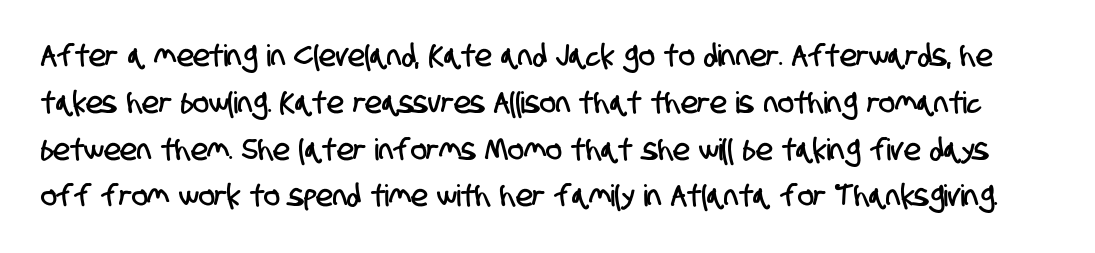
{"serif": "no", "width": "condensed", "stroke_contrast": "low", "x_height": "large", "monospaced": "no", "underline": "no", "line_spacing": "normal", "line_spacing_ratio": 1.56, "letter_spacing": "normal", "letter_spacing_em": 0.0, "glyph_px": 30}
